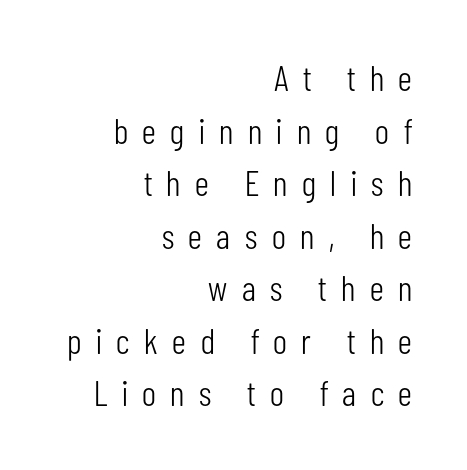
Q: Is the text bold? A: No.
Q: Is the text italic (slanted)? A: No, it is upright.
Q: Is the typeface a serif or a sans-serif typeface? A: Sans-serif.
Q: Is the text underlined? A: No.
Q: How is the paragraph aligned? A: Right-aligned.
Q: Is the spacing between letters normal or unusually wide? A: Unusually wide.
Q: Is the spacing between lines tight, normal or loose? A: Normal.
Q: Width (condensed, normal, or wide)? A: Condensed.
Q: Stroke contrast? A: Low.
Q: x-height? A: Medium.
Q: Monospaced? A: No.
